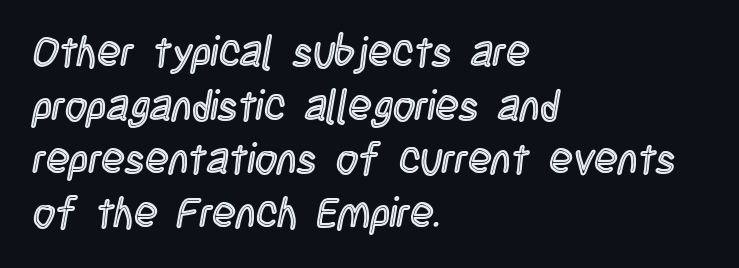
{"width": "condensed", "x_height": "large", "monospaced": "no", "underline": "no", "align": "left", "line_spacing": "normal", "line_spacing_ratio": 1.25, "letter_spacing": "normal", "letter_spacing_em": 0.0, "glyph_px": 43}
